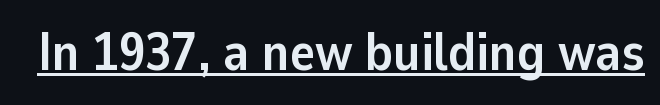
The image shows 53 px semibold sans-serif type, upright; set normal letter spacing, underlined; low stroke contrast and a medium x-height.
